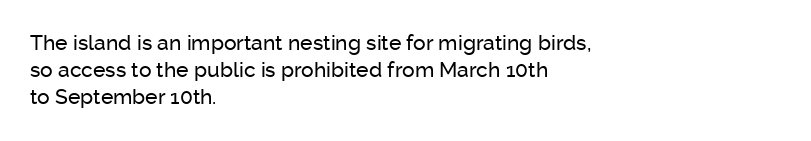
{"italic": "no", "underline": "no", "align": "left", "line_spacing": "normal", "line_spacing_ratio": 1.29, "letter_spacing": "normal", "letter_spacing_em": 0.0, "glyph_px": 21}
